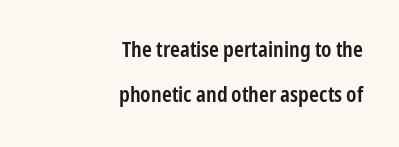
The image shows 22 px text type, upright; set right-aligned, loose line spacing (2.03x), normal letter spacing, not underlined.
